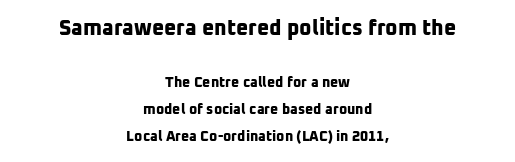
Q: Is the text bold? A: Yes.
Q: Is the text underlined? A: No.
Q: How is the paragraph aligned? A: Centered.
Q: Is the spacing between letters normal or unusually wide? A: Normal.
Q: Is the spacing between lines tight, normal or loose? A: Loose.
Q: Which block of text is set in a larger size, the first (top) or the second (bottom)? A: The first (top) one.
